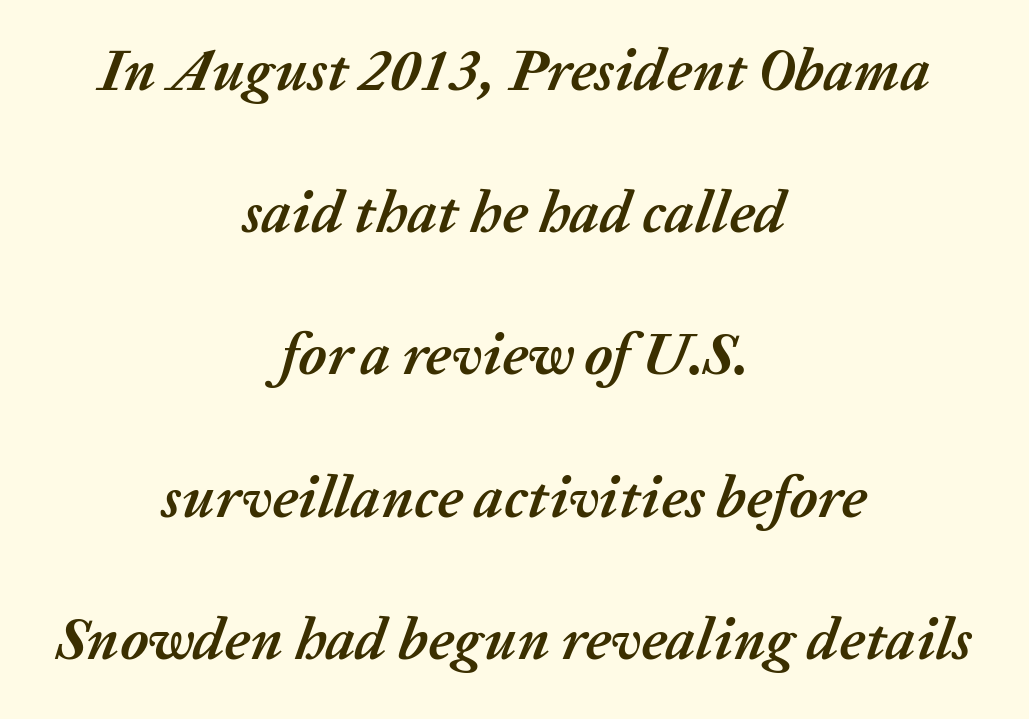
The image shows 59 px semibold type, italic (leaning right); set centered, loose line spacing (2.41x), normal letter spacing, not underlined; medium stroke contrast and a medium x-height.
